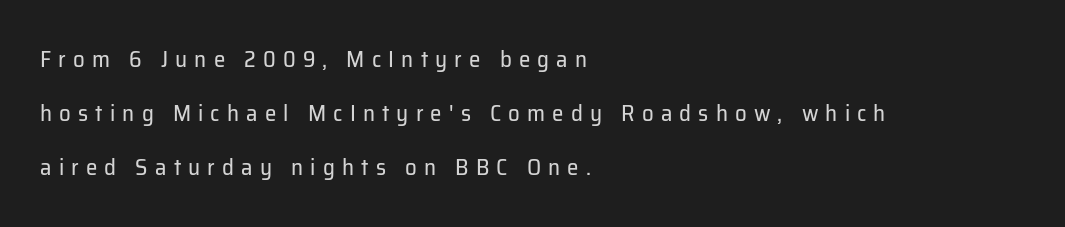
{"italic": "no", "bold": "no", "underline": "no", "align": "left", "line_spacing": "loose", "line_spacing_ratio": 2.35, "letter_spacing": "wide", "letter_spacing_em": 0.31, "glyph_px": 23}
